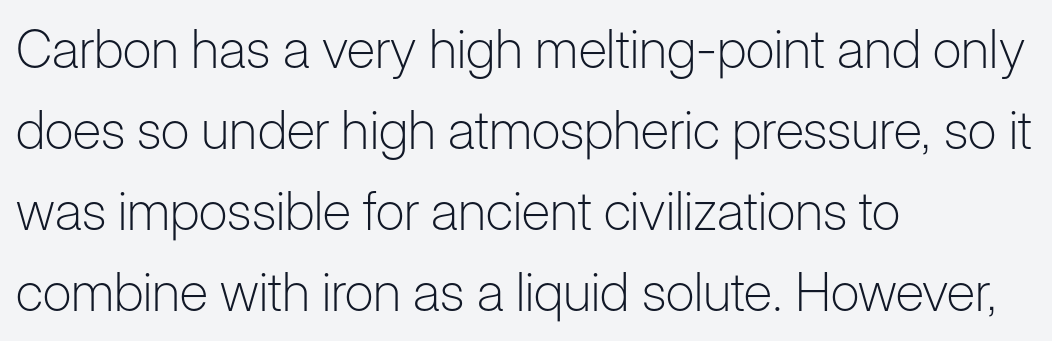
Is the stroke heavy? The answer is a plain regular-or-lighter. Vertical spacing — default. Between one letter and the next there's only the usual sliver of space. A typesetter would label this face a sans.
